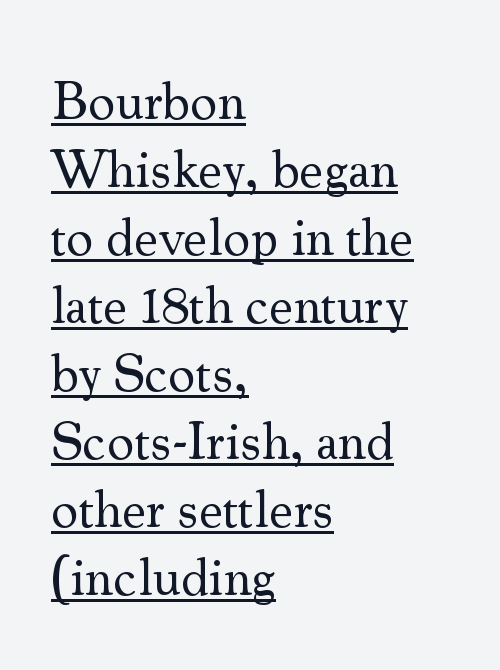
This sample keeps an unexceptional amount of space between lines. The glyphs are accompanied by a horizontal stroke just below them. The typesetter chose a ragged-right arrangement here. Summary of weight: not heavy and not bold.
